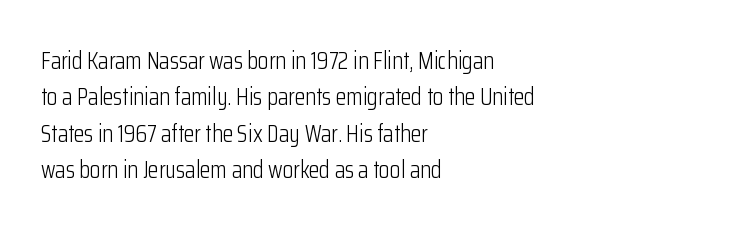
{"italic": "no", "bold": "no", "underline": "no", "align": "left", "line_spacing": "normal", "line_spacing_ratio": 1.52, "letter_spacing": "normal", "letter_spacing_em": 0.0, "glyph_px": 24}
